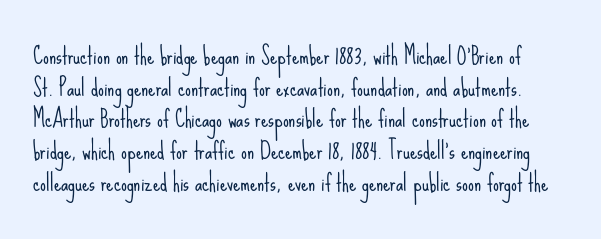
{"italic": "no", "bold": "no", "underline": "no", "line_spacing": "normal", "line_spacing_ratio": 1.38, "letter_spacing": "normal", "letter_spacing_em": 0.0, "glyph_px": 23}
